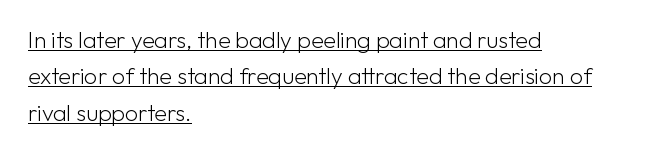
{"italic": "no", "bold": "no", "underline": "yes", "align": "left", "line_spacing": "normal", "line_spacing_ratio": 1.58, "letter_spacing": "normal", "letter_spacing_em": 0.0, "glyph_px": 23}
